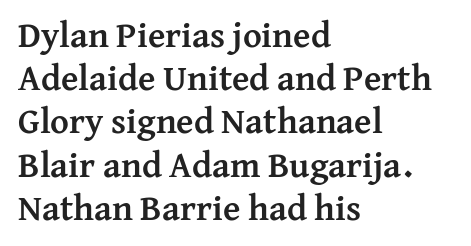
{"serif": "yes", "italic": "no", "bold": "yes", "weight": "semibold", "width": "normal", "stroke_contrast": "medium", "x_height": "medium", "monospaced": "no", "underline": "no", "align": "left", "line_spacing_ratio": 1.2, "letter_spacing": "normal", "letter_spacing_em": 0.0, "glyph_px": 36}
